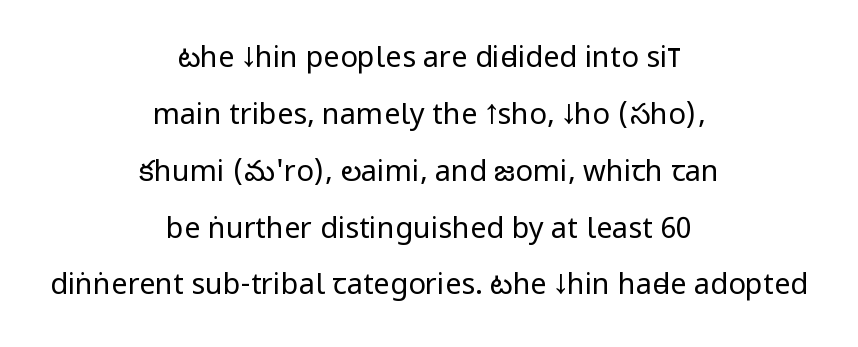
{"serif": "no", "italic": "no", "bold": "no", "weight": "regular", "width": "condensed", "stroke_contrast": "low", "x_height": "large", "monospaced": "no", "underline": "no", "align": "center", "line_spacing": "loose", "line_spacing_ratio": 1.96, "letter_spacing": "normal", "letter_spacing_em": 0.0, "glyph_px": 29}
